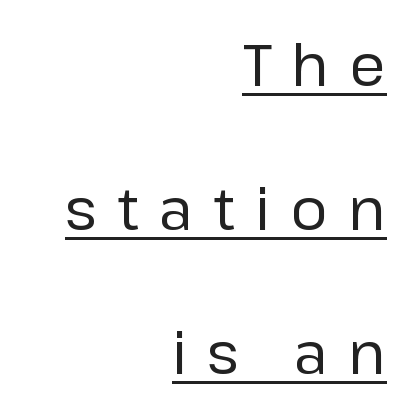
The image shows 58 px regular-weight sans-serif type, upright; set right-aligned, loose line spacing (2.48x), unusually wide letter spacing (+0.35 em), underlined; low stroke contrast and a medium x-height.
